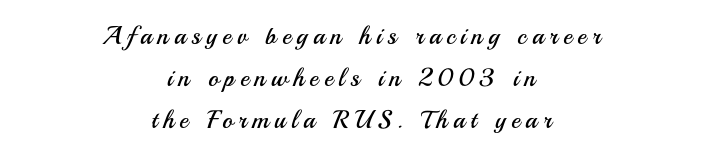
{"bold": "no", "underline": "no", "align": "center", "line_spacing": "normal", "line_spacing_ratio": 1.68, "letter_spacing": "wide", "letter_spacing_em": 0.22, "glyph_px": 25}
